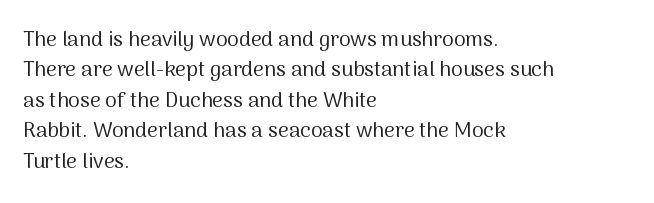
Q: Is the text bold? A: No.
Q: Is the text italic (slanted)? A: No, it is upright.
Q: Is the text underlined? A: No.
Q: How is the paragraph aligned? A: Left-aligned.
Q: Is the spacing between letters normal or unusually wide? A: Normal.
Q: Is the spacing between lines tight, normal or loose? A: Normal.
